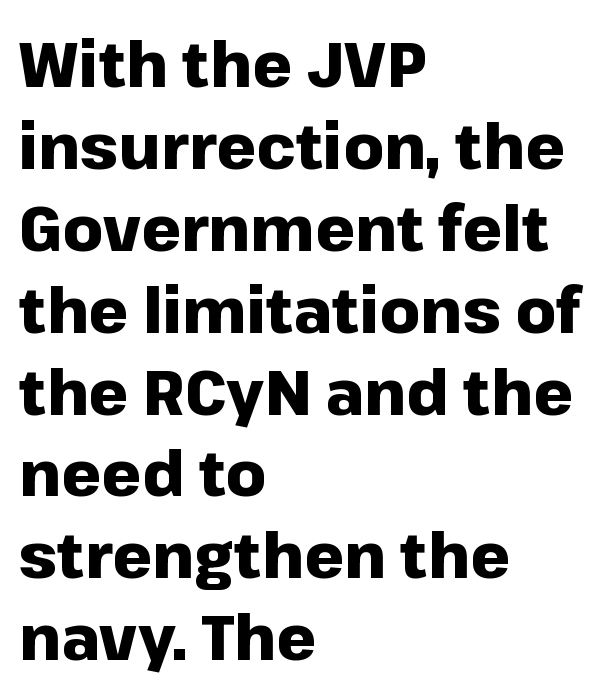
Q: Is the text bold? A: Yes.
Q: Is the text italic (slanted)? A: No, it is upright.
Q: Is the typeface a serif or a sans-serif typeface? A: Sans-serif.
Q: Is the text underlined? A: No.
Q: How is the paragraph aligned? A: Left-aligned.
Q: Is the spacing between letters normal or unusually wide? A: Normal.
Q: Is the spacing between lines tight, normal or loose? A: Normal.
Q: Width (condensed, normal, or wide)? A: Normal.
Q: Stroke contrast? A: Low.
Q: x-height? A: Medium.
Q: Monospaced? A: No.
